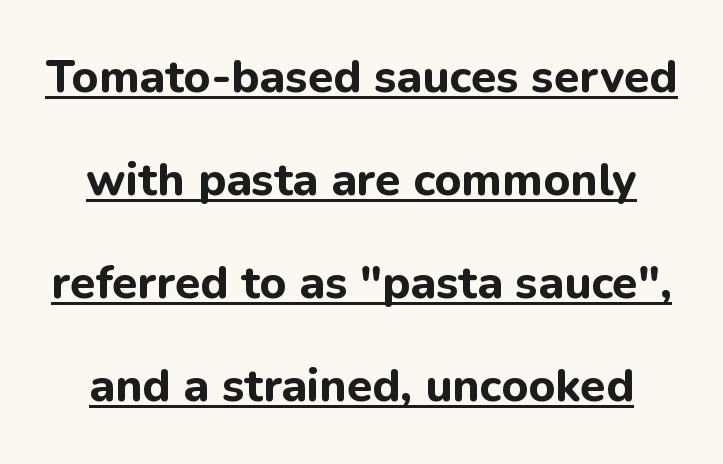
{"serif": "no", "italic": "no", "bold": "yes", "weight": "bold", "width": "normal", "stroke_contrast": "low", "x_height": "medium", "monospaced": "no", "underline": "yes", "line_spacing": "loose", "line_spacing_ratio": 2.24, "letter_spacing": "normal", "letter_spacing_em": 0.0, "glyph_px": 46}
